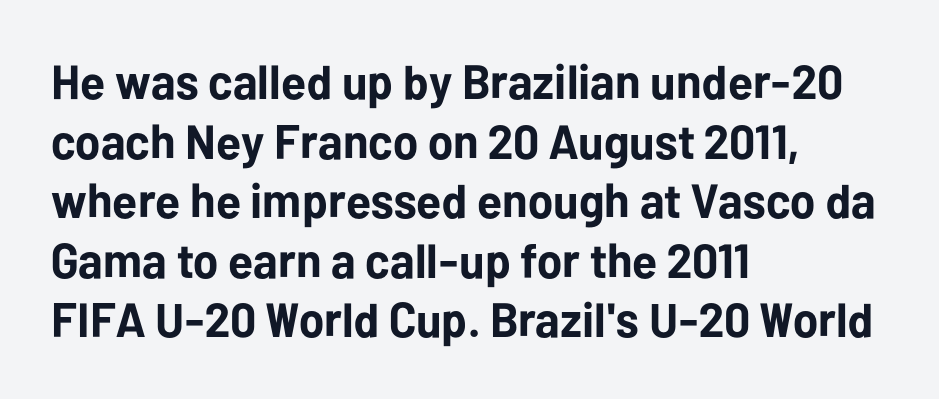
Q: Is the text bold? A: Yes.
Q: Is the text italic (slanted)? A: No, it is upright.
Q: Is the typeface a serif or a sans-serif typeface? A: Sans-serif.
Q: Is the text underlined? A: No.
Q: How is the paragraph aligned? A: Left-aligned.
Q: Is the spacing between letters normal or unusually wide? A: Normal.
Q: Width (condensed, normal, or wide)? A: Normal.
Q: Stroke contrast? A: Low.
Q: x-height? A: Medium.
Q: Monospaced? A: No.
